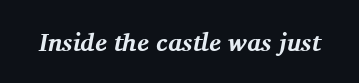
{"italic": "yes", "lean": "right", "slant_degrees": 11, "bold": "yes", "underline": "no", "letter_spacing": "normal", "letter_spacing_em": 0.0, "glyph_px": 25}
